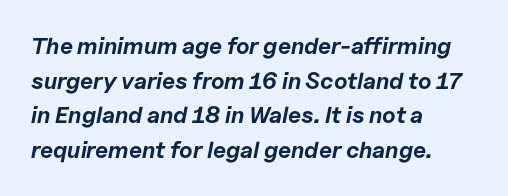
The image shows 23 px bold type, italic (leaning right); set left-aligned, normal line spacing (1.51x), normal letter spacing, not underlined.
